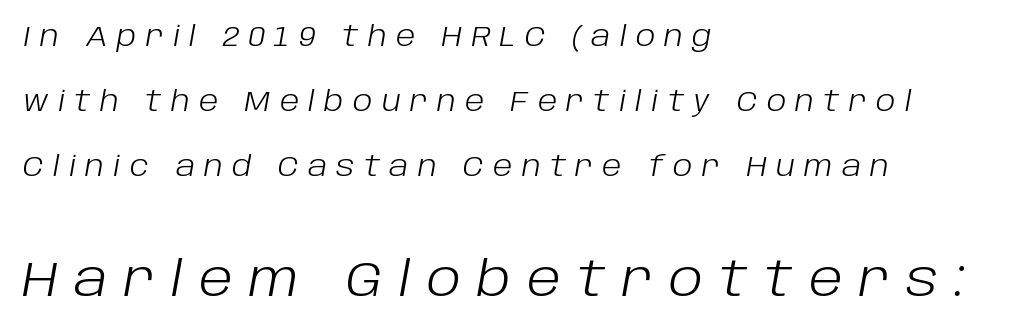
Q: Is the text bold? A: No.
Q: Is the text italic (slanted)? A: Yes, it leans right by about 10 degrees.
Q: Is the text underlined? A: No.
Q: How is the paragraph aligned? A: Left-aligned.
Q: Is the spacing between letters normal or unusually wide? A: Unusually wide.
Q: Is the spacing between lines tight, normal or loose? A: Loose.
Q: Which block of text is set in a larger size, the first (top) or the second (bottom)? A: The second (bottom) one.
Q: Width (condensed, normal, or wide)? A: Normal.
Q: Stroke contrast? A: Low.
Q: x-height? A: Large.
Q: Monospaced? A: No.
